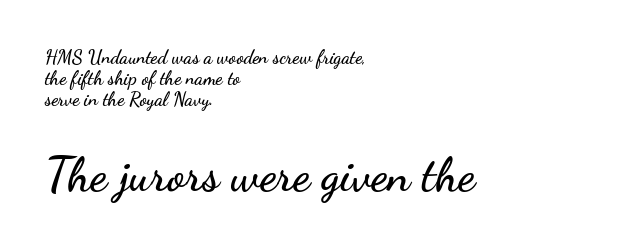
{"serif": "no", "width": "wide", "stroke_contrast": "low", "x_height": "small", "monospaced": "no", "underline": "no", "align": "left", "line_spacing": "tight", "line_spacing_ratio": 1.11, "letter_spacing": "normal", "letter_spacing_em": 0.0, "larger_block": "second", "size_ratio": 2.47, "glyph_px": 47}
